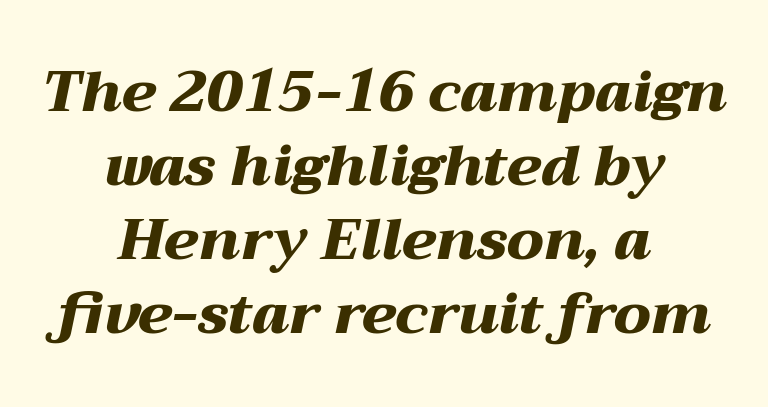
Q: Is the text bold? A: Yes.
Q: Is the text italic (slanted)? A: Yes, it leans right by about 12 degrees.
Q: Is the text underlined? A: No.
Q: How is the paragraph aligned? A: Centered.
Q: Is the spacing between letters normal or unusually wide? A: Normal.
Q: Is the spacing between lines tight, normal or loose? A: Normal.
Q: Width (condensed, normal, or wide)? A: Wide.
Q: Stroke contrast? A: Medium.
Q: x-height? A: Medium.
Q: Monospaced? A: No.
